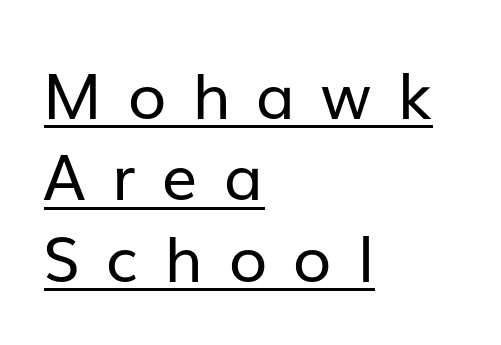
Q: Is the text bold? A: No.
Q: Is the text italic (slanted)? A: No, it is upright.
Q: Is the typeface a serif or a sans-serif typeface? A: Sans-serif.
Q: Is the text underlined? A: Yes.
Q: How is the paragraph aligned? A: Left-aligned.
Q: Is the spacing between letters normal or unusually wide? A: Unusually wide.
Q: Is the spacing between lines tight, normal or loose? A: Normal.
Q: Width (condensed, normal, or wide)? A: Normal.
Q: Stroke contrast? A: Low.
Q: x-height? A: Medium.
Q: Monospaced? A: No.
